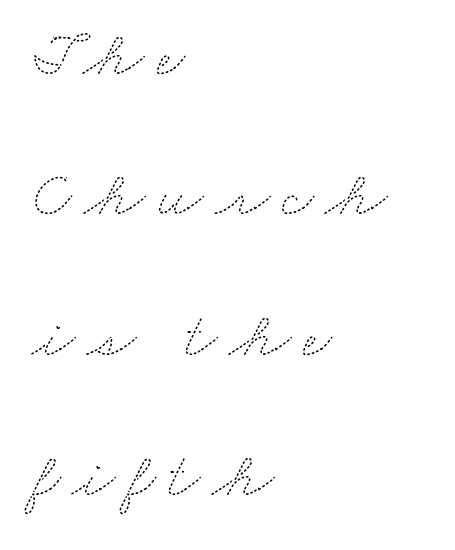
Q: Is the text bold? A: No.
Q: Is the text underlined? A: No.
Q: How is the paragraph aligned? A: Left-aligned.
Q: Is the spacing between lines tight, normal or loose? A: Loose.
Q: Width (condensed, normal, or wide)? A: Wide.
Q: Stroke contrast? A: Medium.
Q: x-height? A: Small.
Q: Monospaced? A: No.
